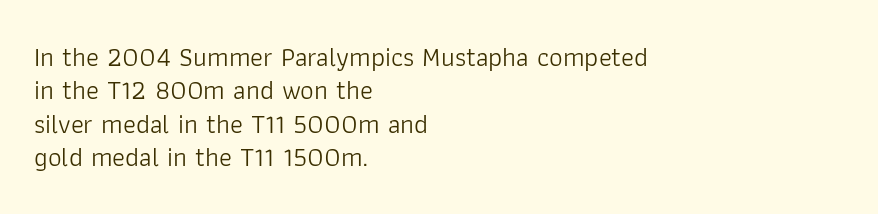
The image shows 27 px text type, upright; set left-aligned, line spacing 1.24x, normal letter spacing, not underlined.
